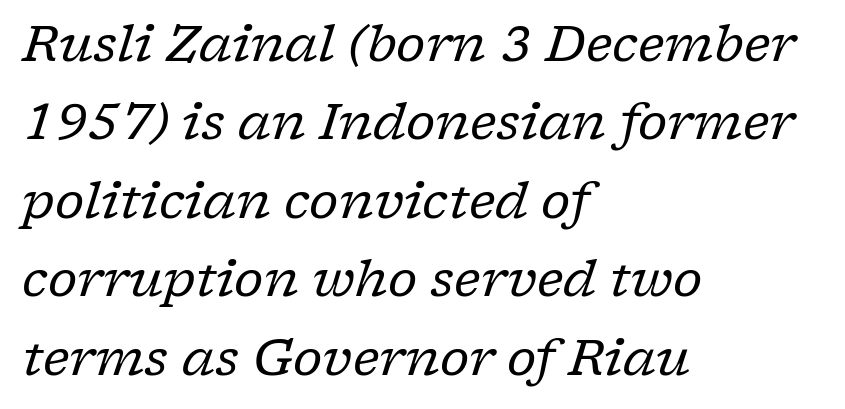
{"serif": "yes", "italic": "yes", "lean": "right", "slant_degrees": 17, "bold": "no", "weight": "regular", "width": "normal", "stroke_contrast": "low", "x_height": "medium", "monospaced": "no", "underline": "no", "align": "left", "line_spacing": "normal", "line_spacing_ratio": 1.57, "letter_spacing": "normal", "letter_spacing_em": 0.0, "glyph_px": 50}
